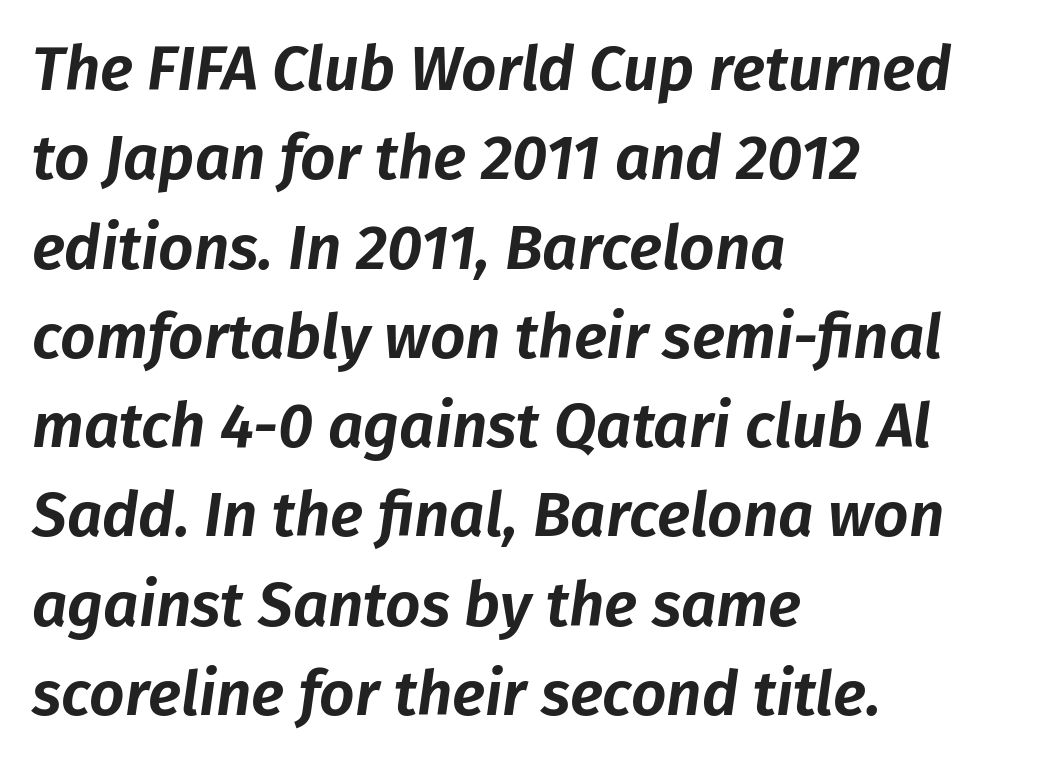
{"italic": "yes", "lean": "right", "slant_degrees": 8, "width": "normal", "stroke_contrast": "low", "x_height": "medium", "monospaced": "no", "underline": "no", "align": "left", "line_spacing": "normal", "line_spacing_ratio": 1.44, "letter_spacing": "normal", "letter_spacing_em": 0.0, "glyph_px": 62}
